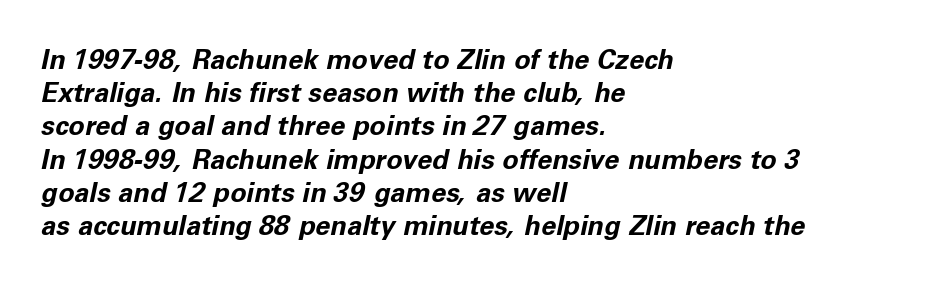
The image shows 27 px bold type, italic (leaning right); set left-aligned, line spacing 1.23x, normal letter spacing, not underlined.
